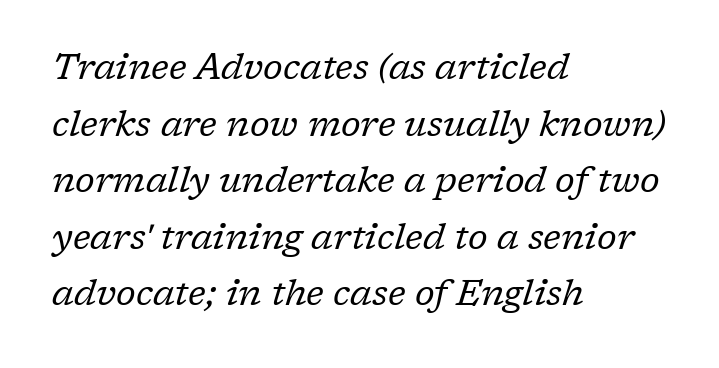
{"serif": "yes", "italic": "yes", "lean": "right", "slant_degrees": 17, "bold": "no", "weight": "regular", "width": "normal", "stroke_contrast": "low", "x_height": "medium", "monospaced": "no", "underline": "no", "align": "left", "line_spacing": "normal", "line_spacing_ratio": 1.57, "letter_spacing": "normal", "letter_spacing_em": 0.0, "glyph_px": 36}
